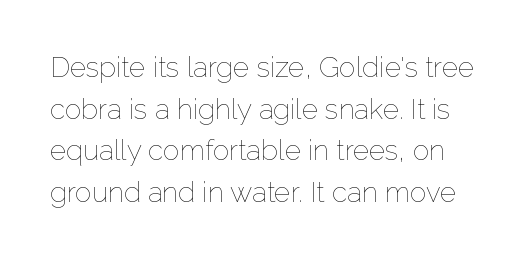
The image shows 28 px thin type, upright; set normal line spacing (1.49x), normal letter spacing, not underlined; low stroke contrast and a medium x-height.
